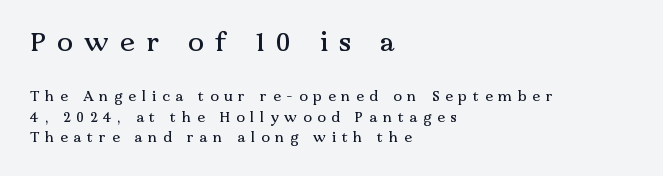
{"italic": "no", "underline": "no", "align": "left", "line_spacing": "normal", "line_spacing_ratio": 1.44, "letter_spacing": "wide", "letter_spacing_em": 0.42, "larger_block": "first", "size_ratio": 1.93, "glyph_px": 27}
